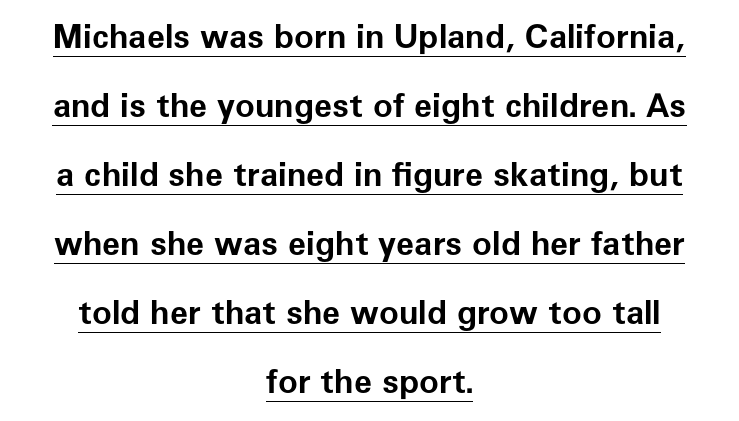
Q: Is the text bold? A: Yes.
Q: Is the text italic (slanted)? A: No, it is upright.
Q: Is the typeface a serif or a sans-serif typeface? A: Sans-serif.
Q: Is the text underlined? A: Yes.
Q: How is the paragraph aligned? A: Centered.
Q: Is the spacing between letters normal or unusually wide? A: Normal.
Q: Is the spacing between lines tight, normal or loose? A: Loose.
Q: Width (condensed, normal, or wide)? A: Normal.
Q: Stroke contrast? A: Low.
Q: x-height? A: Medium.
Q: Monospaced? A: No.
